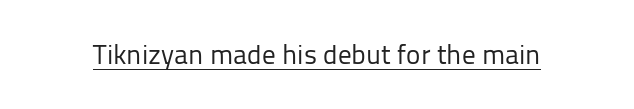
Q: Is the text bold? A: No.
Q: Is the text italic (slanted)? A: No, it is upright.
Q: Is the text underlined? A: Yes.
Q: Is the spacing between letters normal or unusually wide? A: Normal.
